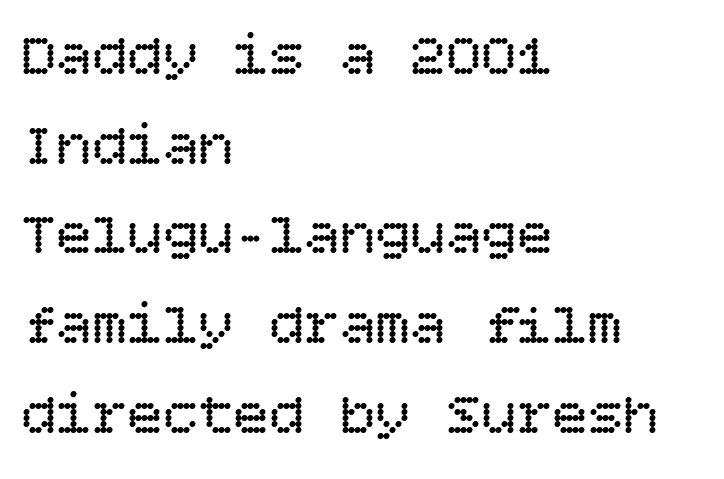
{"italic": "no", "bold": "no", "weight": "regular", "width": "normal", "stroke_contrast": "low", "x_height": "large", "underline": "no", "align": "left", "line_spacing": "normal", "line_spacing_ratio": 1.52, "letter_spacing": "normal", "letter_spacing_em": 0.0, "glyph_px": 59}
